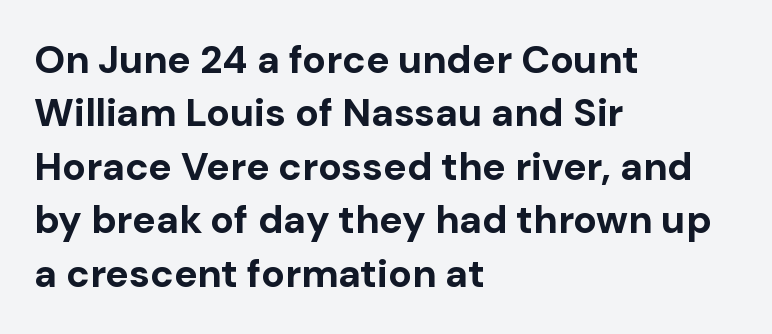
The image shows 39 px bold sans-serif type, upright; set left-aligned, normal line spacing (1.37x), normal letter spacing, not underlined; low stroke contrast and a medium x-height.
